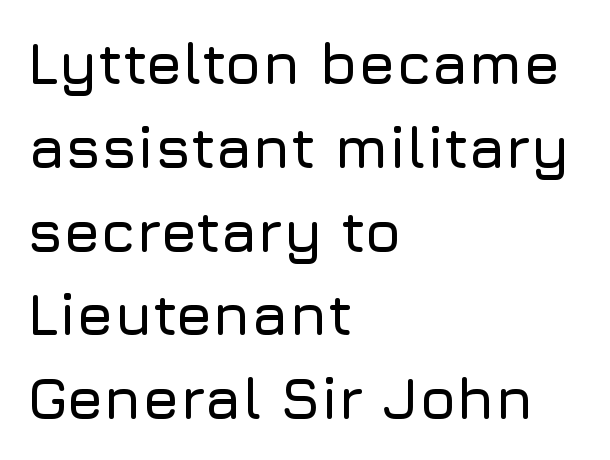
Q: Is the text italic (slanted)? A: No, it is upright.
Q: Is the typeface a serif or a sans-serif typeface? A: Sans-serif.
Q: Is the text underlined? A: No.
Q: How is the paragraph aligned? A: Left-aligned.
Q: Is the spacing between letters normal or unusually wide? A: Normal.
Q: Is the spacing between lines tight, normal or loose? A: Normal.
Q: Width (condensed, normal, or wide)? A: Normal.
Q: Stroke contrast? A: Low.
Q: x-height? A: Medium.
Q: Monospaced? A: No.
